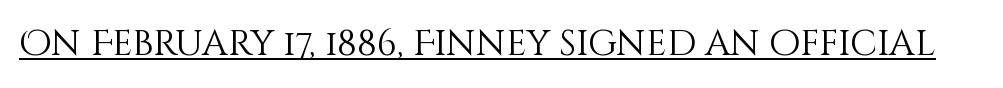
Q: Is the text bold? A: No.
Q: Is the text italic (slanted)? A: No, it is upright.
Q: Is the text underlined? A: Yes.
Q: Is the spacing between letters normal or unusually wide? A: Normal.
Q: Width (condensed, normal, or wide)? A: Normal.
Q: Stroke contrast? A: Medium.
Q: x-height? A: Large.
Q: Monospaced? A: No.
